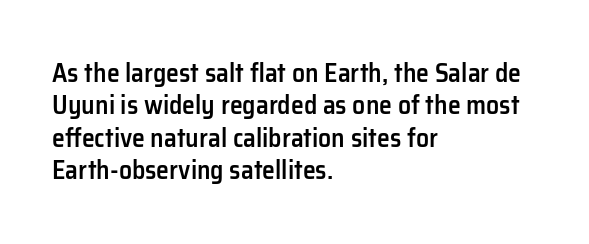
Words appear dense and cohesive because spacing is normal. On the weight axis this lands at semibold, roughly 600. The lines sit at an ordinary, default distance from one another. Any mark beneath the type? The region is blank. You can tell it's not italic because the verticals are truly vertical. The setting favours the left margin, as ordinary paragraphs usually do.
